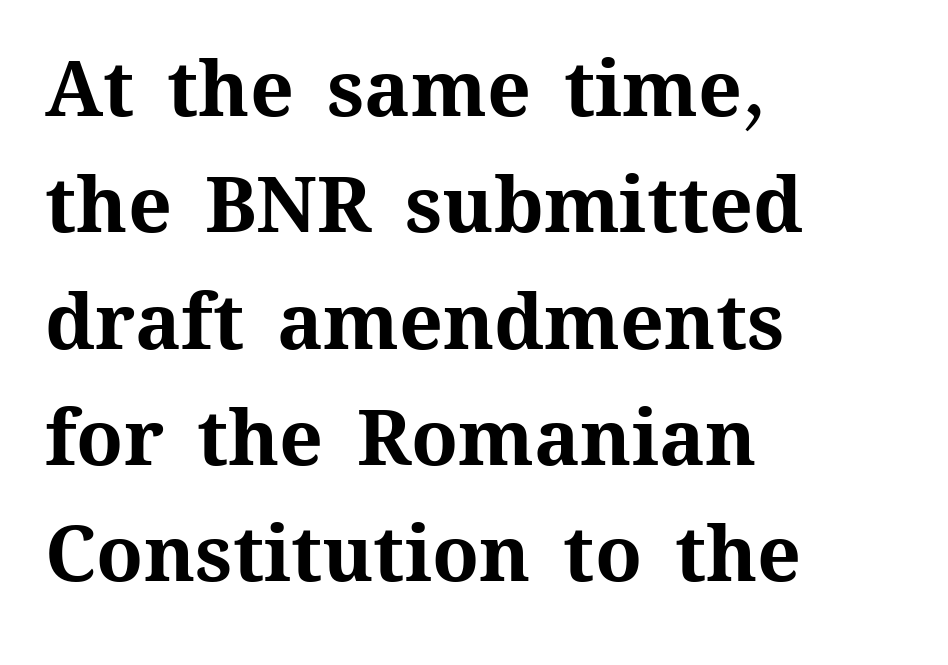
The image shows 77 px bold type, upright; set left-aligned, normal line spacing (1.51x), normal letter spacing, not underlined; medium stroke contrast and a medium x-height.
